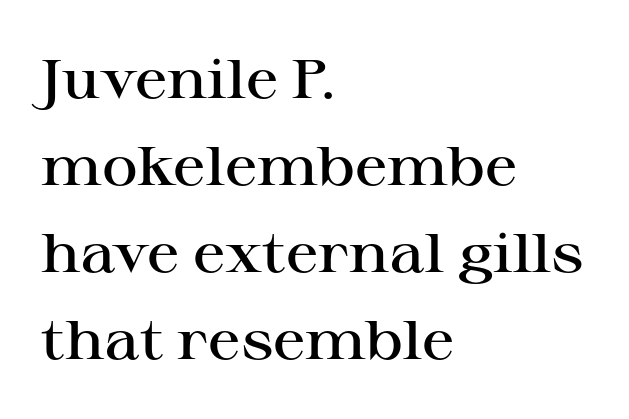
{"serif": "yes", "italic": "no", "bold": "semi", "weight": "semibold", "width": "wide", "stroke_contrast": "high", "x_height": "medium", "monospaced": "no", "underline": "no", "align": "left", "line_spacing": "normal", "line_spacing_ratio": 1.58, "letter_spacing": "normal", "letter_spacing_em": 0.0, "glyph_px": 55}
